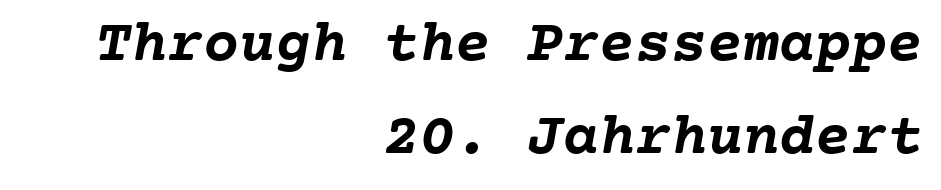
The image shows 60 px semibold type, monospaced; set right-aligned, normal line spacing (1.55x), normal letter spacing, not underlined; low stroke contrast and a medium x-height.
